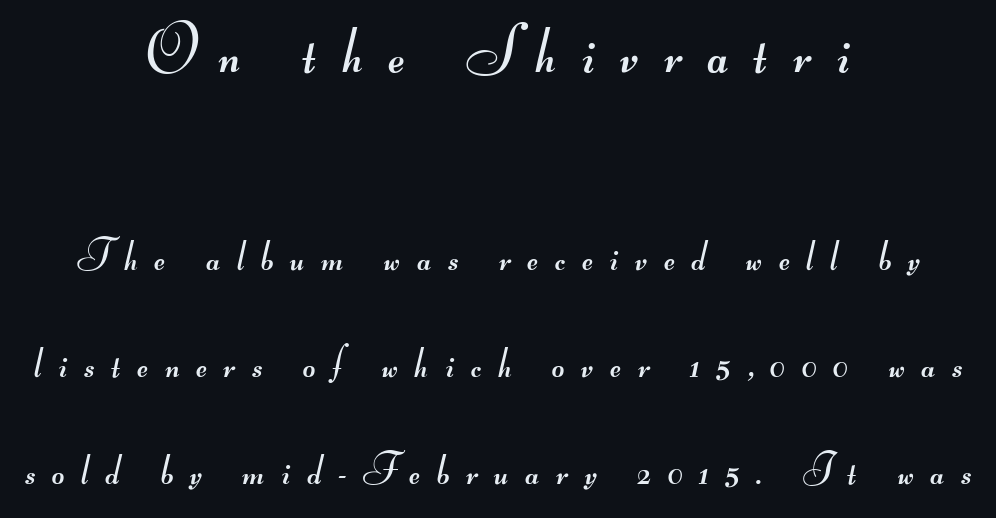
What stands out about the letter spacing? Its width — letters are far apart. Neither beginnings nor endings align; midpoints do. Letterform terminals end flat and unadorned throughout the passage. The emphasis by scale lands on block number one, above. These lines stand farther apart than default settings would place them.
